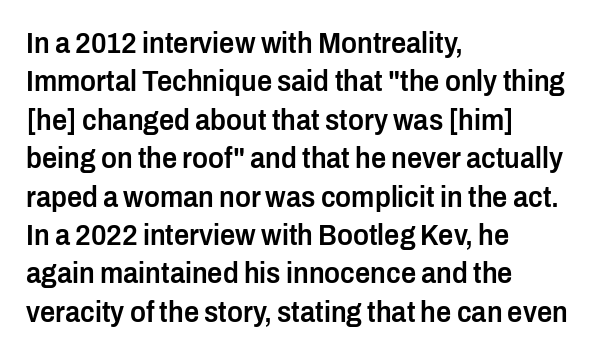
{"serif": "no", "italic": "no", "bold": "semi", "weight": "semibold", "width": "condensed", "stroke_contrast": "low", "x_height": "medium", "monospaced": "no", "underline": "no", "align": "left", "line_spacing": "normal", "line_spacing_ratio": 1.28, "letter_spacing": "normal", "letter_spacing_em": 0.0, "glyph_px": 30}
